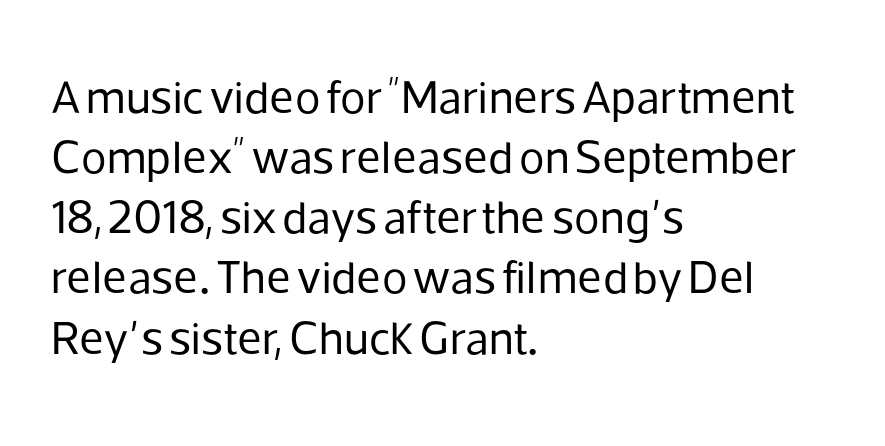
Q: Is the text bold? A: No.
Q: Is the text italic (slanted)? A: No, it is upright.
Q: Is the typeface a serif or a sans-serif typeface? A: Sans-serif.
Q: Is the text underlined? A: No.
Q: How is the paragraph aligned? A: Left-aligned.
Q: Is the spacing between letters normal or unusually wide? A: Normal.
Q: Is the spacing between lines tight, normal or loose? A: Normal.
Q: Width (condensed, normal, or wide)? A: Normal.
Q: Stroke contrast? A: Low.
Q: x-height? A: Medium.
Q: Monospaced? A: No.
